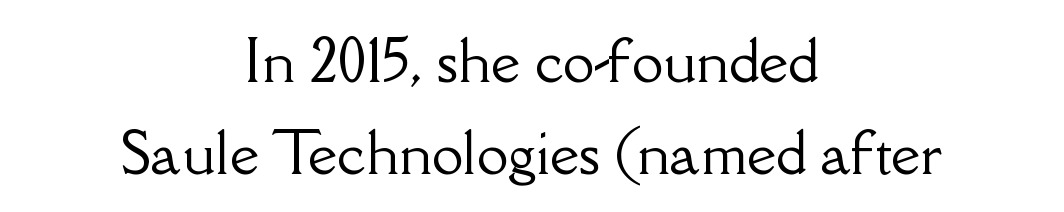
{"serif": "yes", "italic": "no", "width": "normal", "stroke_contrast": "low", "x_height": "small", "monospaced": "no", "underline": "no", "align": "center", "line_spacing": "normal", "line_spacing_ratio": 1.62, "letter_spacing": "normal", "letter_spacing_em": 0.0, "glyph_px": 57}
